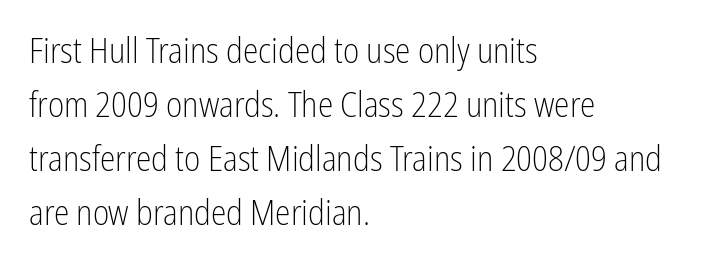
Q: Is the text bold? A: No.
Q: Is the text italic (slanted)? A: No, it is upright.
Q: Is the typeface a serif or a sans-serif typeface? A: Sans-serif.
Q: Is the text underlined? A: No.
Q: How is the paragraph aligned? A: Left-aligned.
Q: Is the spacing between letters normal or unusually wide? A: Normal.
Q: Is the spacing between lines tight, normal or loose? A: Normal.
Q: Width (condensed, normal, or wide)? A: Condensed.
Q: Stroke contrast? A: Low.
Q: x-height? A: Medium.
Q: Monospaced? A: No.
